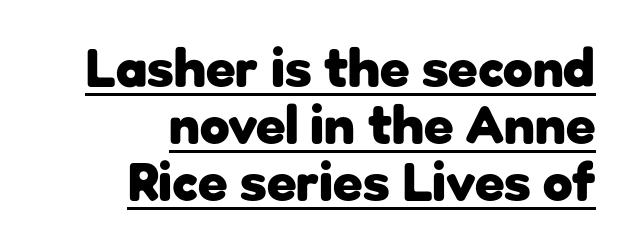
The setting favours the right margin, as signatures and pull-quotes sometimes do. The glyphs in this specimen are sans serif. The horizontal fit of the characters is conventional and even. Stroke thickness is high; the sample reads as a true bold.
